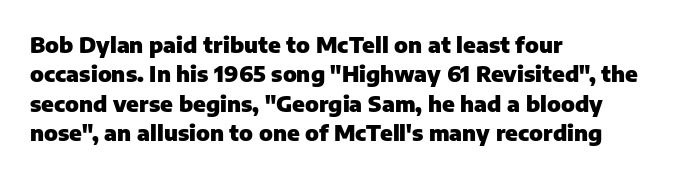
Q: Is the text bold? A: Yes.
Q: Is the text italic (slanted)? A: No, it is upright.
Q: Is the text underlined? A: No.
Q: How is the paragraph aligned? A: Left-aligned.
Q: Is the spacing between letters normal or unusually wide? A: Normal.
Q: Is the spacing between lines tight, normal or loose? A: Normal.
